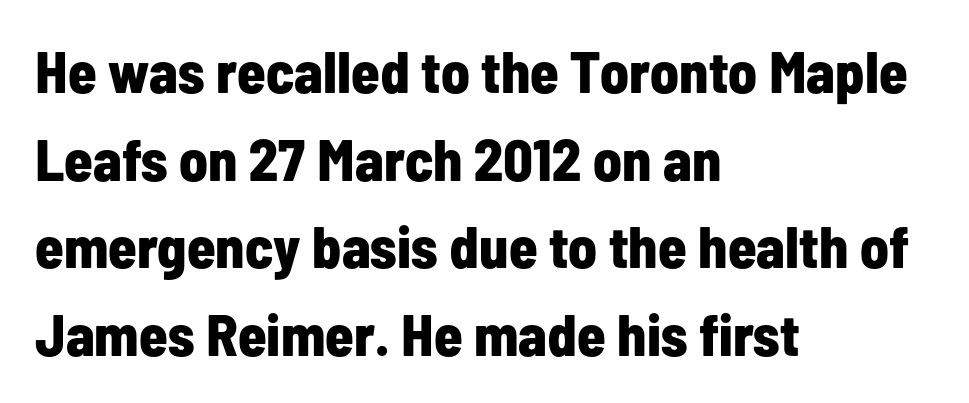
Q: Is the text bold? A: Yes.
Q: Is the text italic (slanted)? A: No, it is upright.
Q: Is the typeface a serif or a sans-serif typeface? A: Sans-serif.
Q: Is the text underlined? A: No.
Q: How is the paragraph aligned? A: Left-aligned.
Q: Is the spacing between letters normal or unusually wide? A: Normal.
Q: Is the spacing between lines tight, normal or loose? A: Normal.
Q: Width (condensed, normal, or wide)? A: Condensed.
Q: Stroke contrast? A: Low.
Q: x-height? A: Medium.
Q: Monospaced? A: No.
